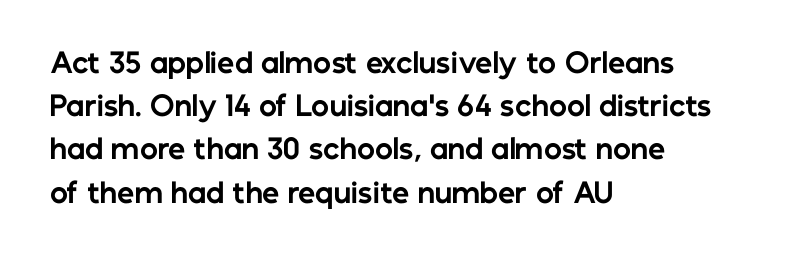
The image shows 27 px bold type, upright; set left-aligned, normal line spacing (1.6x), normal letter spacing, not underlined.
